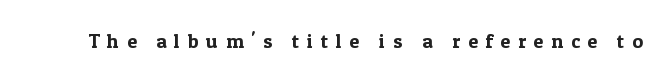
The space beneath each line is pristine and unruled. The passage shown has open, widely tracked lettering throughout. Quick note: not italic, upright.
